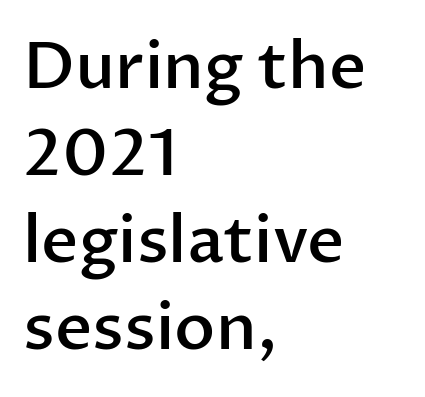
{"serif": "no", "italic": "no", "bold": "semi", "weight": "semibold", "width": "normal", "stroke_contrast": "low", "x_height": "medium", "monospaced": "no", "underline": "no", "align": "left", "line_spacing": "normal", "line_spacing_ratio": 1.34, "letter_spacing": "normal", "letter_spacing_em": 0.0, "glyph_px": 65}
